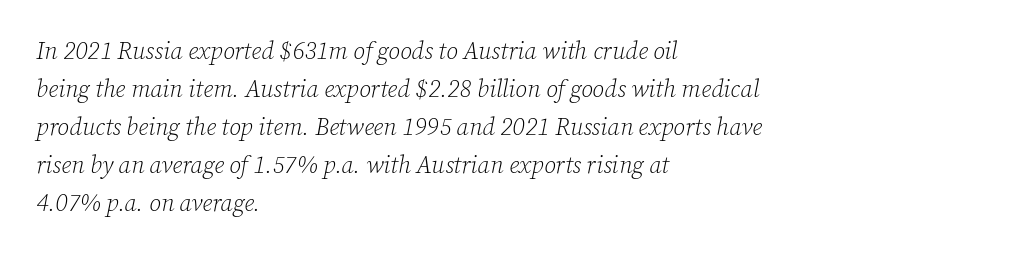
{"italic": "yes", "lean": "right", "slant_degrees": 12, "bold": "no", "underline": "no", "align": "left", "line_spacing": "normal", "line_spacing_ratio": 1.58, "letter_spacing": "normal", "letter_spacing_em": 0.0, "glyph_px": 24}
